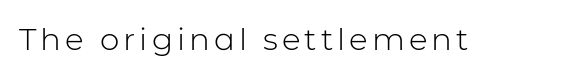
The image shows 31 px light sans-serif type, upright; set not underlined; low stroke contrast and a medium x-height.
